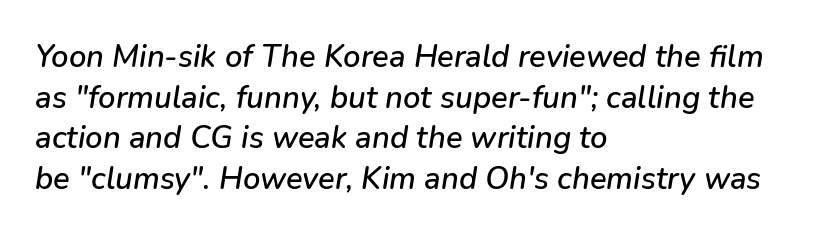
The image shows 31 px text type, italic (leaning right); set left-aligned, normal line spacing (1.31x), normal letter spacing, not underlined; low stroke contrast and a medium x-height.
